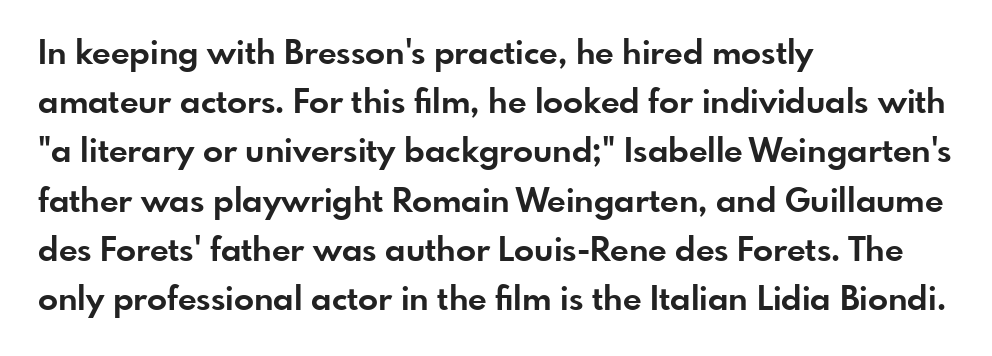
The image shows 33 px bold sans-serif type, upright; set left-aligned, normal line spacing (1.49x), normal letter spacing, not underlined; low stroke contrast and a small x-height.
